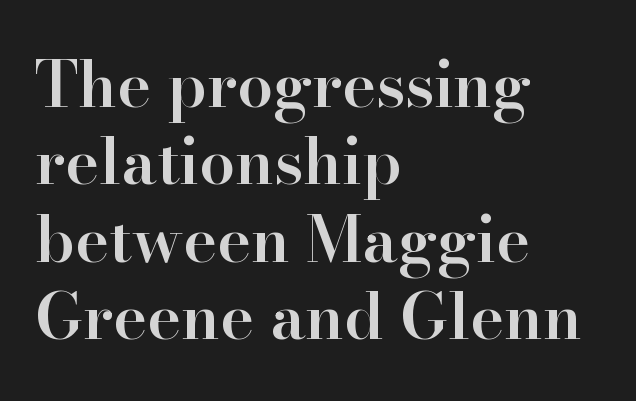
The image shows 64 px semibold serif type, upright; set left-aligned, line spacing 1.21x, normal letter spacing, not underlined; high stroke contrast and a small x-height.
